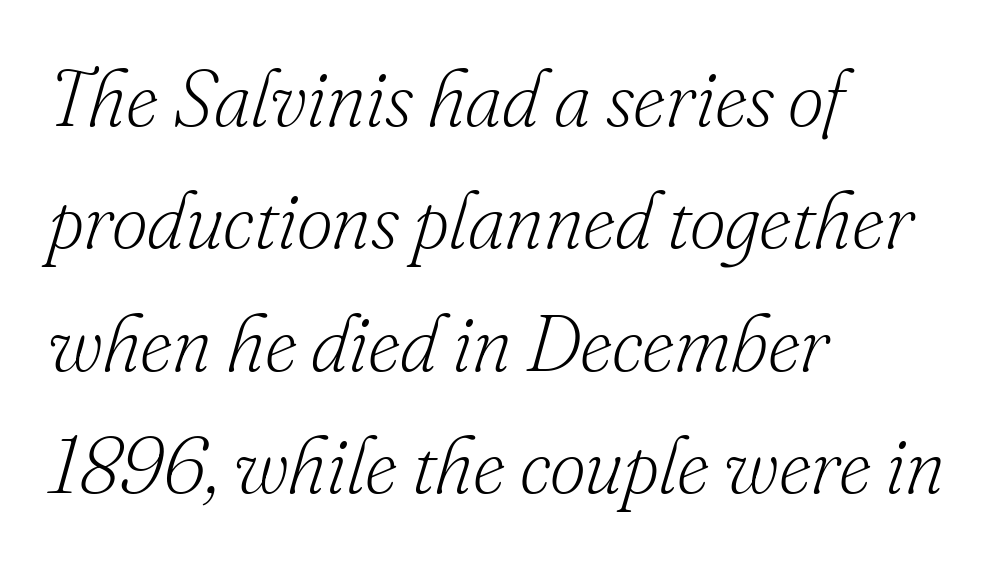
The image shows 79 px light serif type, italic (leaning right); set left-aligned, normal line spacing (1.55x), normal letter spacing, not underlined; low stroke contrast and a small x-height.
